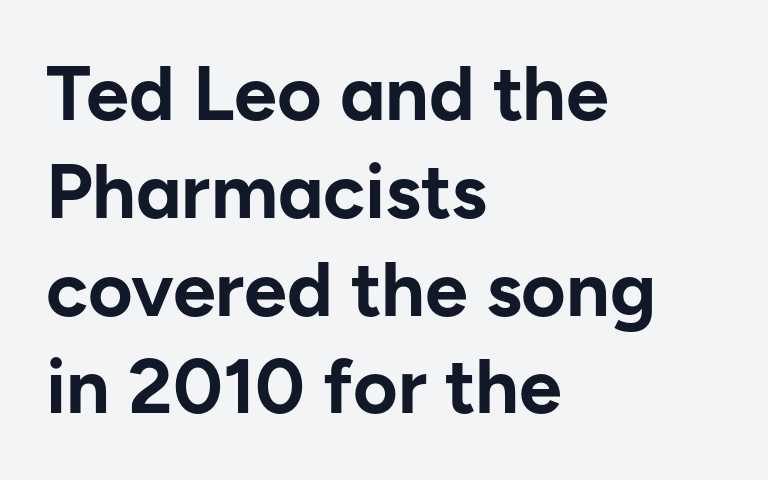
Letters rest on an invisible, unmarked baseline. Normally led — the rows are evenly, conventionally spaced. Nobody touched the tracking dial on this one. Italic: no, the glyphs are upright roman.
